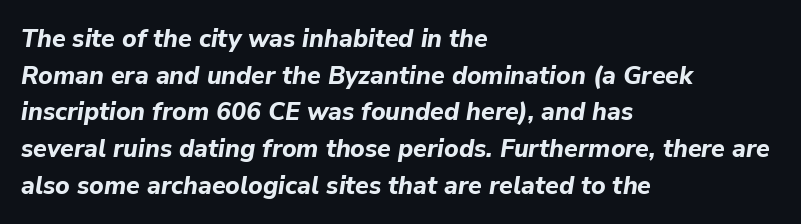
The image shows 25 px bold type, italic (leaning right); set left-aligned, normal line spacing (1.47x), normal letter spacing, not underlined.
